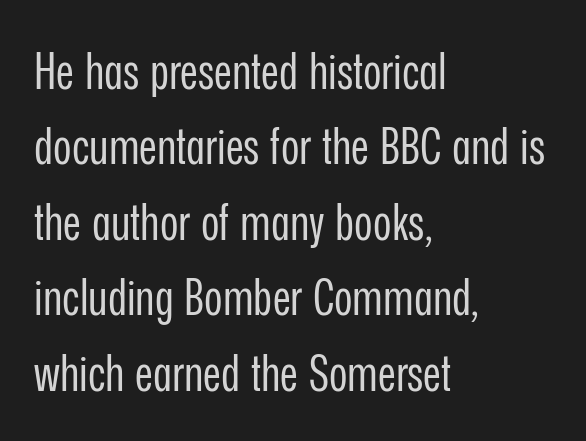
{"serif": "no", "italic": "no", "bold": "no", "weight": "regular", "width": "condensed", "stroke_contrast": "low", "x_height": "medium", "monospaced": "no", "underline": "no", "align": "left", "line_spacing": "normal", "line_spacing_ratio": 1.51, "letter_spacing": "normal", "letter_spacing_em": 0.0, "glyph_px": 50}
